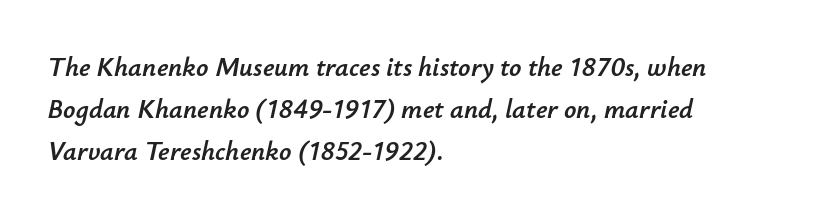
Letters rest on an invisible, unmarked baseline. The specimen reads as italic at a glance. Leading matches the norm, producing a regular column. Look at the tracking — it's just the regular setting, nothing added. Horizontal alignment here is leftward, the default for most running prose.
